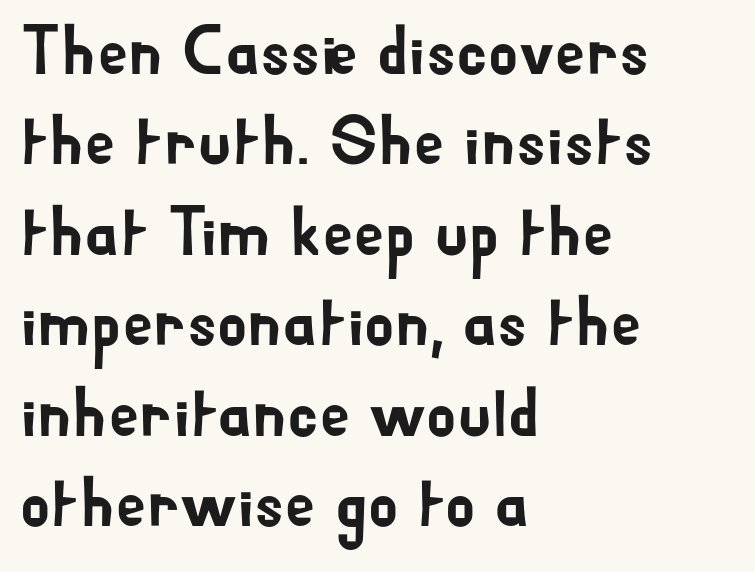
Q: Is the text italic (slanted)? A: No, it is upright.
Q: Is the typeface a serif or a sans-serif typeface? A: Sans-serif.
Q: Is the text underlined? A: No.
Q: How is the paragraph aligned? A: Left-aligned.
Q: Is the spacing between letters normal or unusually wide? A: Normal.
Q: Is the spacing between lines tight, normal or loose? A: Normal.
Q: Width (condensed, normal, or wide)? A: Normal.
Q: Stroke contrast? A: Low.
Q: x-height? A: Small.
Q: Monospaced? A: No.
